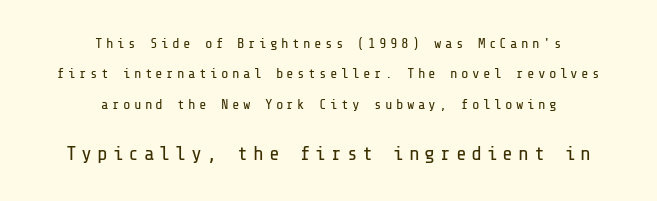
{"italic": "no", "bold": "no", "underline": "no", "align": "center", "line_spacing": "loose", "line_spacing_ratio": 2.17, "letter_spacing": "wide", "letter_spacing_em": 0.24, "larger_block": "second", "size_ratio": 1.43, "glyph_px": 20}
